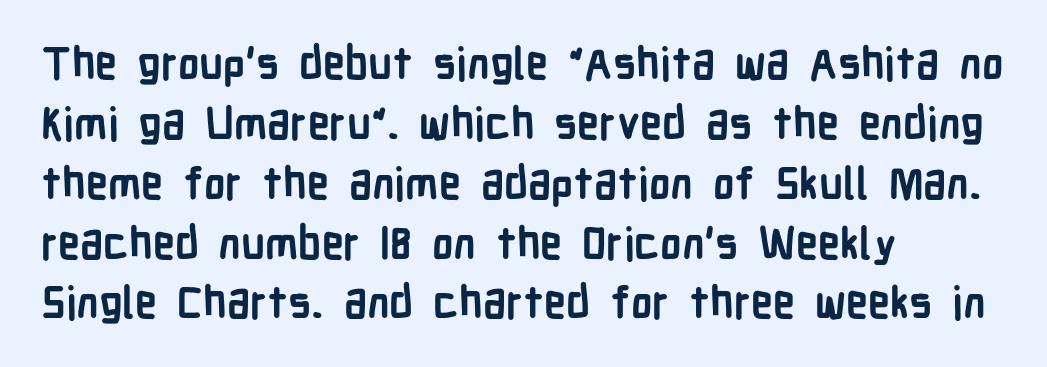
The image shows 44 px semibold, condensed sans-serif type, upright; set left-aligned, normal line spacing (1.36x), normal letter spacing, not underlined; low stroke contrast and a medium x-height.
